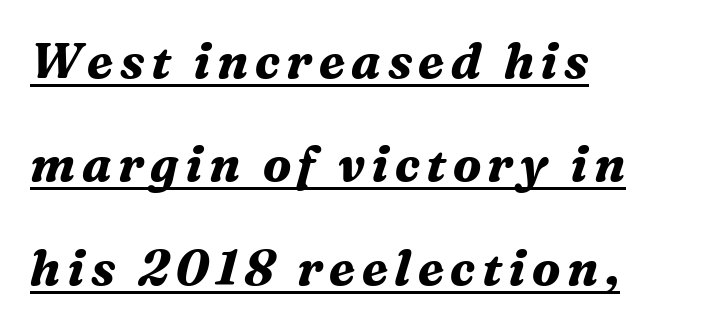
Each glyph is drawn with heavy, bold strokes. The paragraph has a hard left edge and a soft right edge. Beneath each row of characters lies a ruled line. Looks like regular typesetting: each glyph gets only the width it needs. Small tapered or slab feet sit at the stroke ends, so this counts as serif. Leading is clearly above the norm, producing a sparse column.
